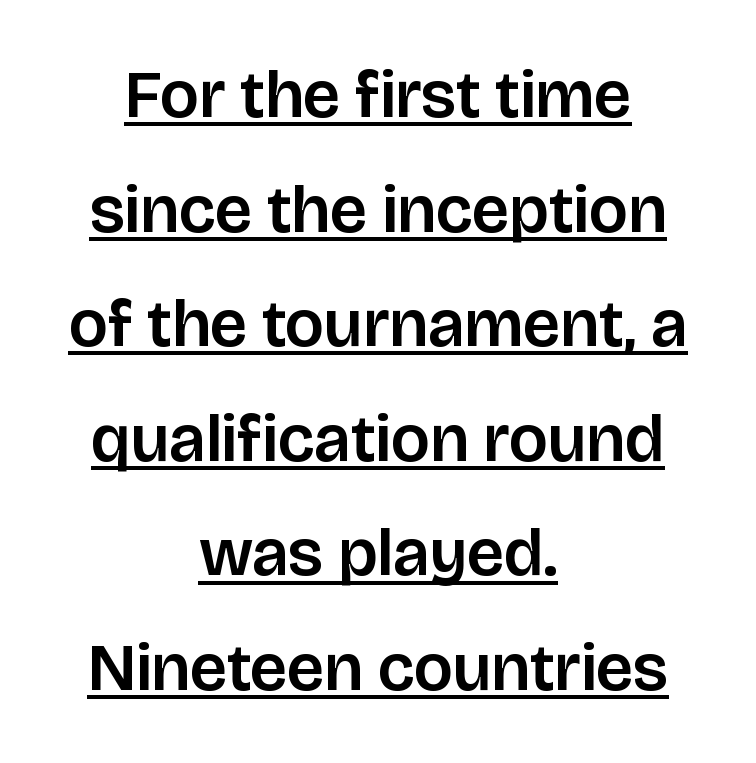
Q: Is the text italic (slanted)? A: No, it is upright.
Q: Is the typeface a serif or a sans-serif typeface? A: Sans-serif.
Q: Is the text underlined? A: Yes.
Q: How is the paragraph aligned? A: Centered.
Q: Is the spacing between letters normal or unusually wide? A: Normal.
Q: Width (condensed, normal, or wide)? A: Normal.
Q: Stroke contrast? A: Low.
Q: x-height? A: Large.
Q: Monospaced? A: No.
